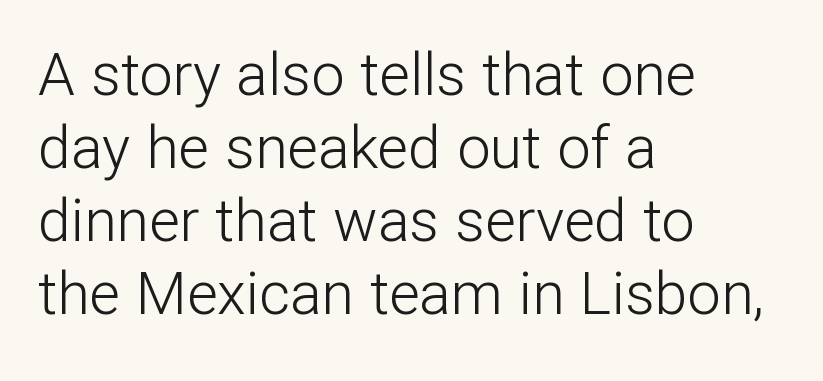
Q: Is the text bold? A: No.
Q: Is the text italic (slanted)? A: No, it is upright.
Q: Is the typeface a serif or a sans-serif typeface? A: Sans-serif.
Q: Is the text underlined? A: No.
Q: How is the paragraph aligned? A: Left-aligned.
Q: Is the spacing between letters normal or unusually wide? A: Normal.
Q: Width (condensed, normal, or wide)? A: Normal.
Q: Stroke contrast? A: Low.
Q: x-height? A: Medium.
Q: Monospaced? A: No.
